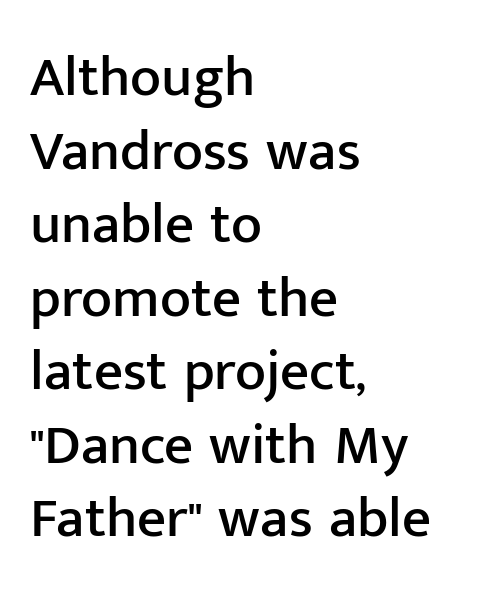
Q: Is the text italic (slanted)? A: No, it is upright.
Q: Is the typeface a serif or a sans-serif typeface? A: Sans-serif.
Q: Is the text underlined? A: No.
Q: How is the paragraph aligned? A: Left-aligned.
Q: Is the spacing between letters normal or unusually wide? A: Normal.
Q: Is the spacing between lines tight, normal or loose? A: Normal.
Q: Width (condensed, normal, or wide)? A: Normal.
Q: Stroke contrast? A: Low.
Q: x-height? A: Medium.
Q: Monospaced? A: No.
